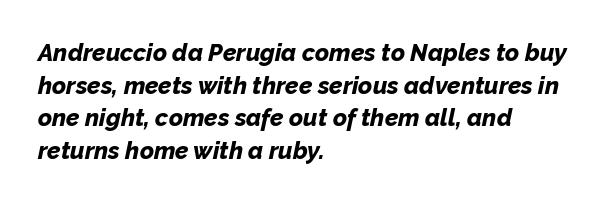
The image shows 24 px bold type, italic (leaning right); set left-aligned, normal line spacing (1.36x), normal letter spacing, not underlined.
